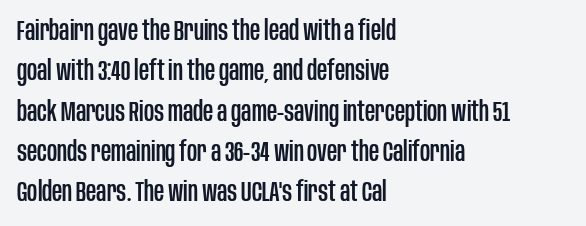
{"serif": "no", "italic": "no", "width": "condensed", "stroke_contrast": "low", "x_height": "large", "monospaced": "no", "underline": "no", "align": "left", "line_spacing": "normal", "line_spacing_ratio": 1.44, "letter_spacing": "normal", "letter_spacing_em": 0.0, "glyph_px": 28}
